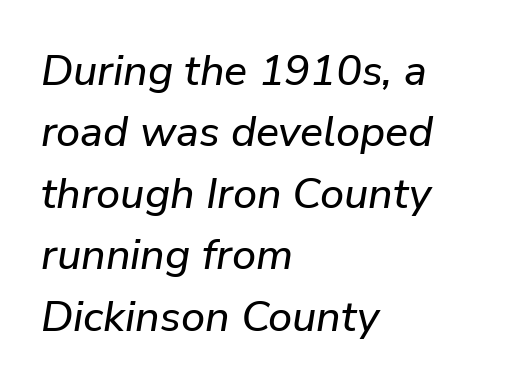
Q: Is the text italic (slanted)? A: Yes, it leans right by about 9 degrees.
Q: Is the text underlined? A: No.
Q: How is the paragraph aligned? A: Left-aligned.
Q: Is the spacing between letters normal or unusually wide? A: Normal.
Q: Is the spacing between lines tight, normal or loose? A: Normal.
Q: Width (condensed, normal, or wide)? A: Normal.
Q: Stroke contrast? A: Low.
Q: x-height? A: Medium.
Q: Monospaced? A: No.
